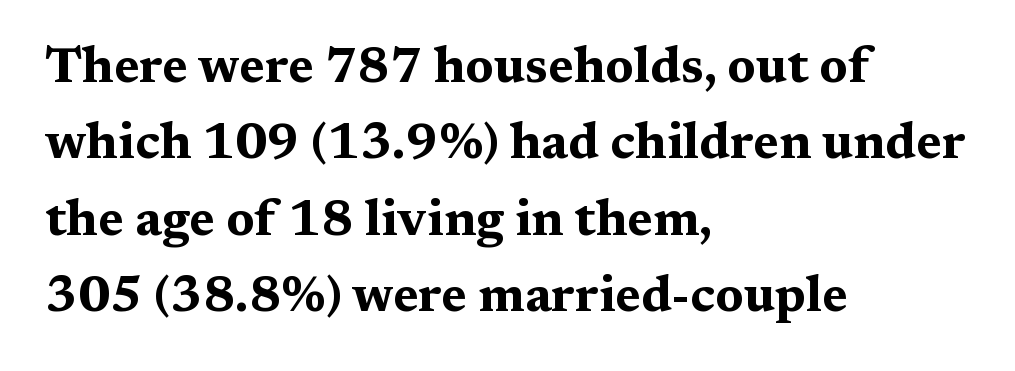
Spacing verdict: proportional, widths tailored to each character. Lines of text with bare space underneath. Alignment: flush left. Does the leading feel generous? No, just average. The characters display serif detailing at their extremities. You can tell it's not italic because the verticals are truly vertical.
